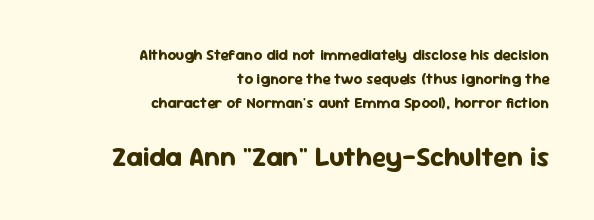
The face used here appears at its bigger size in the lower chunk. A typesetter would mark this as roman, not italic. The strip under each line holds only bare page. Does the leading feel generous? No, just average. I'd describe the lettering as bold — thick and assertive.
